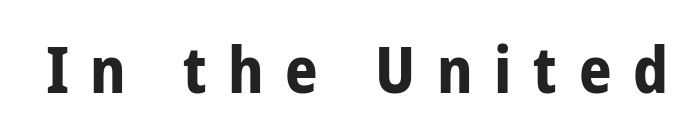
The image shows 64 px bold, condensed sans-serif type, upright; set unusually wide letter spacing (+0.34 em), not underlined; low stroke contrast and a medium x-height.
